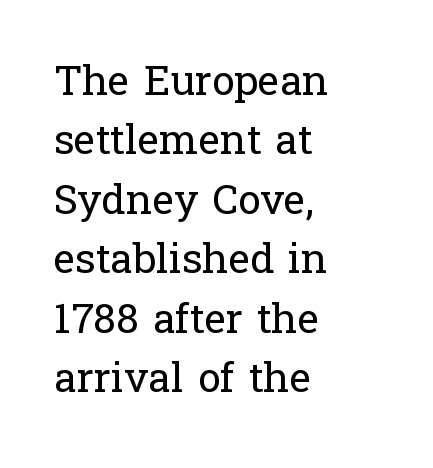
The image shows 41 px regular-weight serif type, upright; set left-aligned, normal line spacing (1.45x), normal letter spacing, not underlined; low stroke contrast and a medium x-height.
